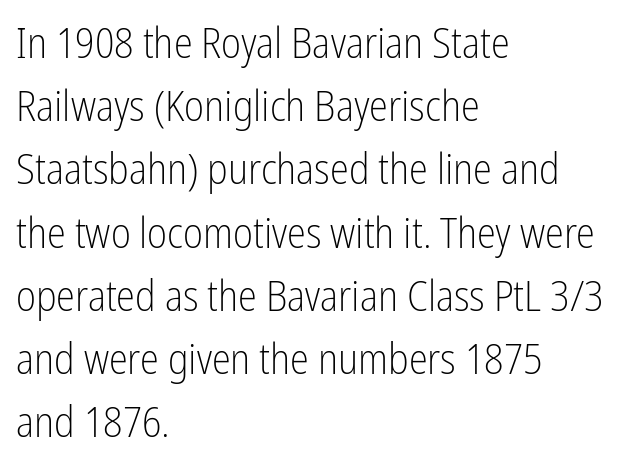
The image shows 43 px light, condensed sans-serif type, upright; set left-aligned, normal line spacing (1.47x), normal letter spacing, not underlined; low stroke contrast and a medium x-height.
